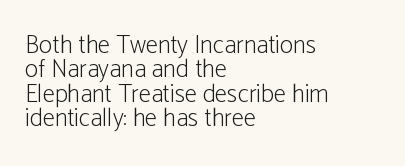
Summary of weight: not heavy and not bold. Inter-character spacing is left at the font's built-in metrics. The typography opts for an upright posture over an oblique one. What's the leading like? Squeezed, with rows nearly overlapping. Horizontal alignment here is leftward, the default for most running prose.
